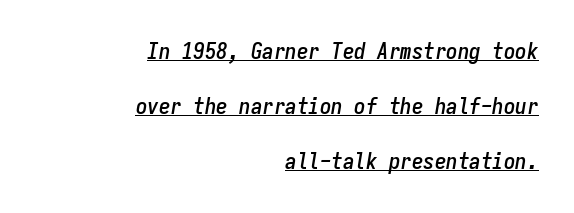
This sample is right-justified, so line beginnings fall wherever the words allow. The specimen includes a rule beneath the text block's lines. The passage shown leans; its letterforms are oblique. Leading: increased.
